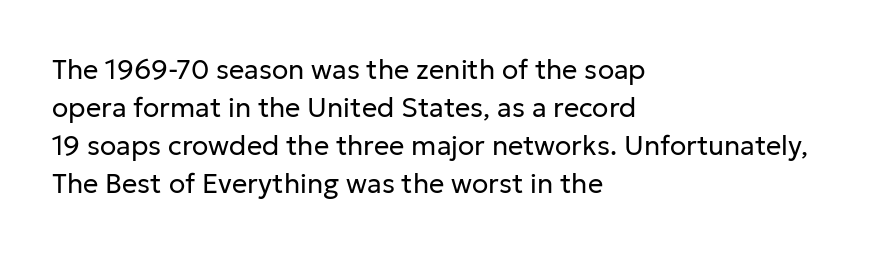
The image shows 27 px text type, upright; set left-aligned, normal line spacing (1.41x), normal letter spacing, not underlined.
